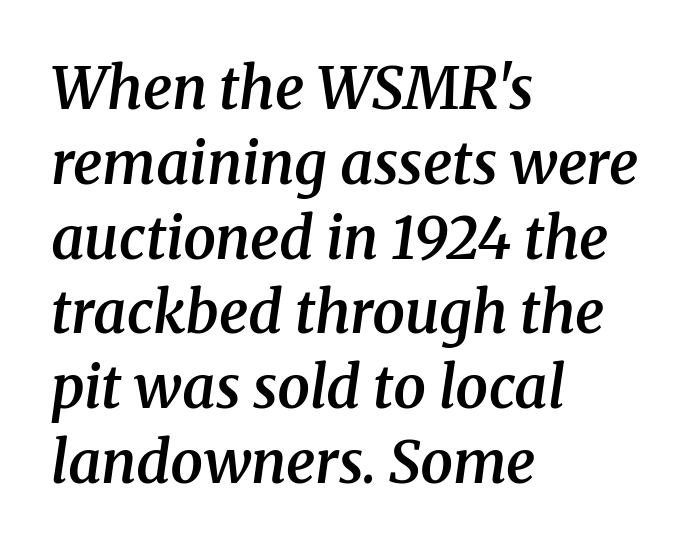
The image shows 58 px semibold serif type, italic (leaning right); set left-aligned, normal line spacing (1.29x), normal letter spacing, not underlined; medium stroke contrast and a medium x-height.
